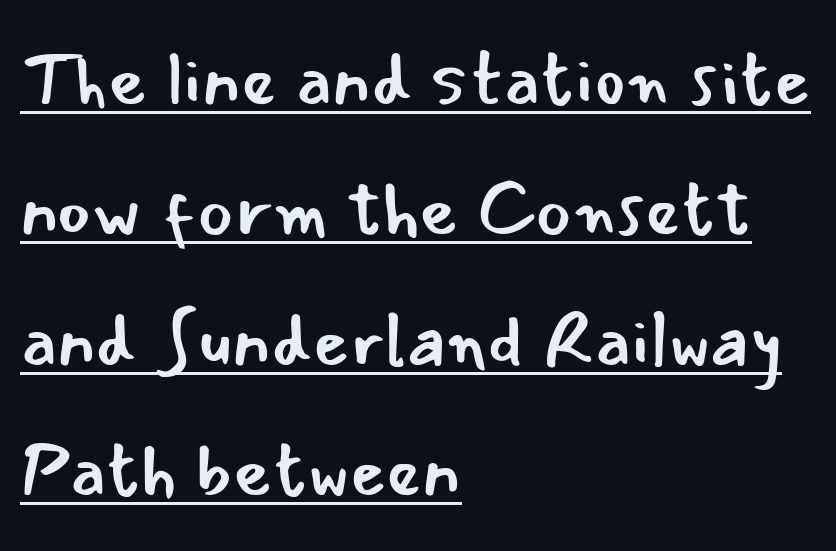
The image shows 75 px regular-weight sans-serif type, upright; set left-aligned, line spacing 1.74x, normal letter spacing, underlined; low stroke contrast and a small x-height.
